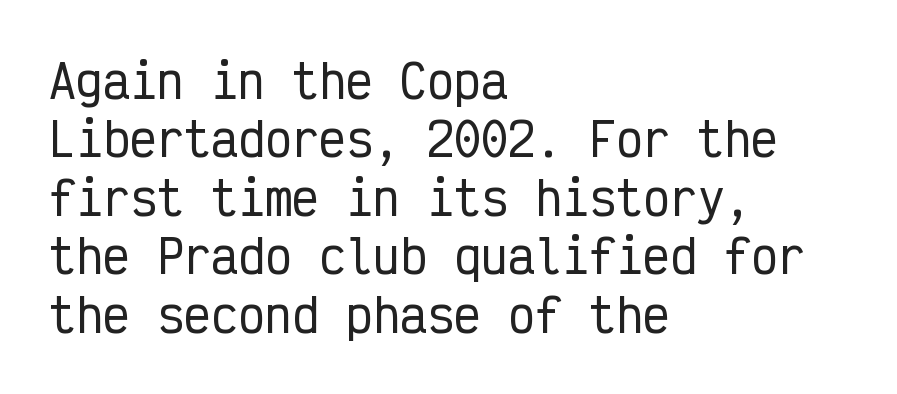
Q: Is the text italic (slanted)? A: No, it is upright.
Q: Is the typeface a serif or a sans-serif typeface? A: Sans-serif.
Q: Is the text underlined? A: No.
Q: How is the paragraph aligned? A: Left-aligned.
Q: Is the spacing between letters normal or unusually wide? A: Normal.
Q: Is the spacing between lines tight, normal or loose? A: Normal.
Q: Width (condensed, normal, or wide)? A: Condensed.
Q: Stroke contrast? A: Low.
Q: x-height? A: Medium.
Q: Monospaced? A: Yes.
